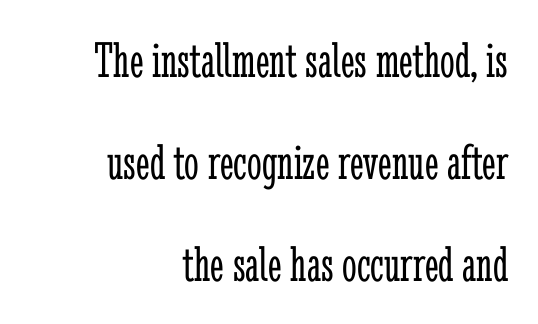
Q: Is the text bold? A: No.
Q: Is the text italic (slanted)? A: No, it is upright.
Q: Is the typeface a serif or a sans-serif typeface? A: Serif.
Q: Is the text underlined? A: No.
Q: How is the paragraph aligned? A: Right-aligned.
Q: Is the spacing between letters normal or unusually wide? A: Normal.
Q: Is the spacing between lines tight, normal or loose? A: Loose.
Q: Width (condensed, normal, or wide)? A: Condensed.
Q: Stroke contrast? A: Low.
Q: x-height? A: Medium.
Q: Monospaced? A: No.
